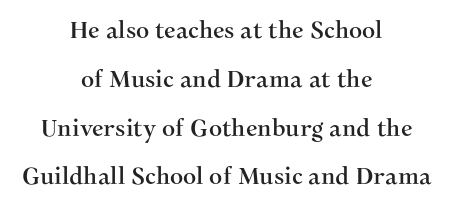
{"italic": "no", "underline": "no", "align": "center", "line_spacing": "loose", "line_spacing_ratio": 2.12, "letter_spacing": "normal", "letter_spacing_em": 0.0, "glyph_px": 23}
